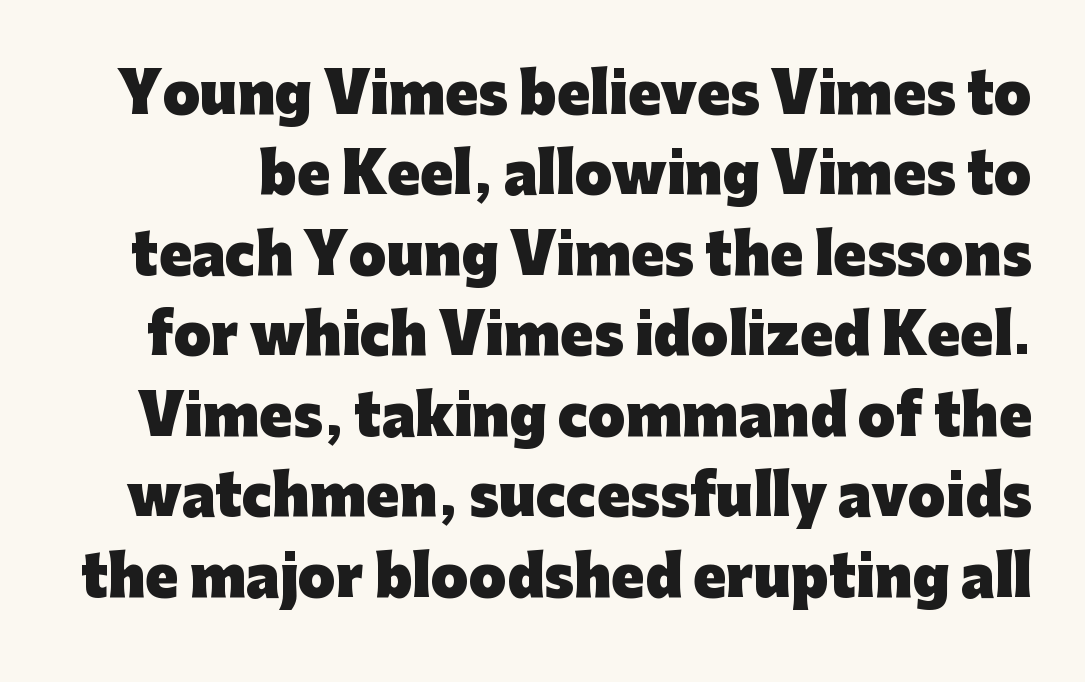
Q: Is the text bold? A: Yes.
Q: Is the text italic (slanted)? A: No, it is upright.
Q: Is the typeface a serif or a sans-serif typeface? A: Sans-serif.
Q: Is the text underlined? A: No.
Q: Is the spacing between letters normal or unusually wide? A: Normal.
Q: Is the spacing between lines tight, normal or loose? A: Normal.
Q: Width (condensed, normal, or wide)? A: Normal.
Q: Stroke contrast? A: Low.
Q: x-height? A: Medium.
Q: Monospaced? A: No.
